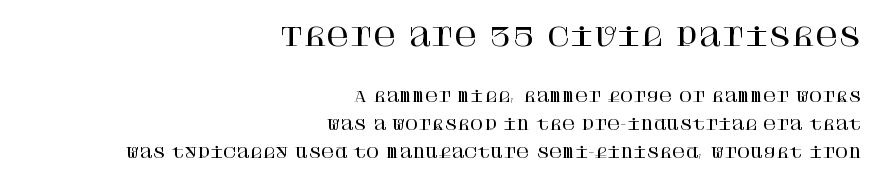
{"italic": "no", "underline": "no", "align": "right", "line_spacing": "loose", "line_spacing_ratio": 1.98, "letter_spacing": "normal", "letter_spacing_em": 0.0, "larger_block": "first", "size_ratio": 1.79, "glyph_px": 25}
